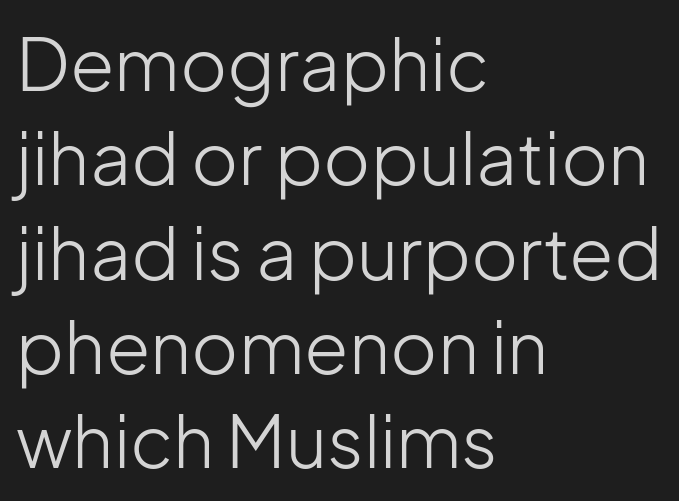
The image shows 72 px light sans-serif type, upright; set left-aligned, normal line spacing (1.31x), normal letter spacing, not underlined; low stroke contrast and a medium x-height.
